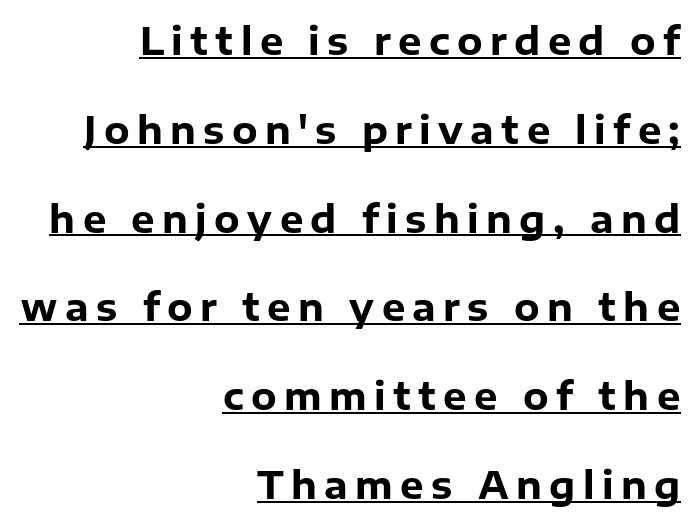
{"serif": "no", "italic": "no", "bold": "yes", "weight": "heavy", "width": "normal", "stroke_contrast": "low", "x_height": "medium", "monospaced": "no", "underline": "yes", "align": "right", "line_spacing": "loose", "line_spacing_ratio": 2.4, "letter_spacing": "wide", "letter_spacing_em": 0.2, "glyph_px": 37}
